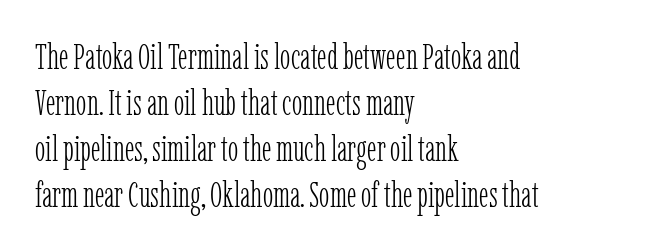
{"serif": "yes", "italic": "no", "bold": "no", "weight": "light", "width": "condensed", "stroke_contrast": "low", "x_height": "medium", "monospaced": "no", "underline": "no", "align": "left", "line_spacing": "normal", "line_spacing_ratio": 1.31, "letter_spacing": "normal", "letter_spacing_em": 0.0, "glyph_px": 35}
